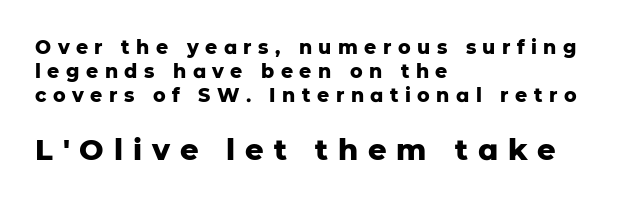
The compositor pushed each line to the left boundary. Beneath every word, the page is bare. The typography opts for an upright posture over an oblique one. Proportional: the letters do not fall into vertical columns.
